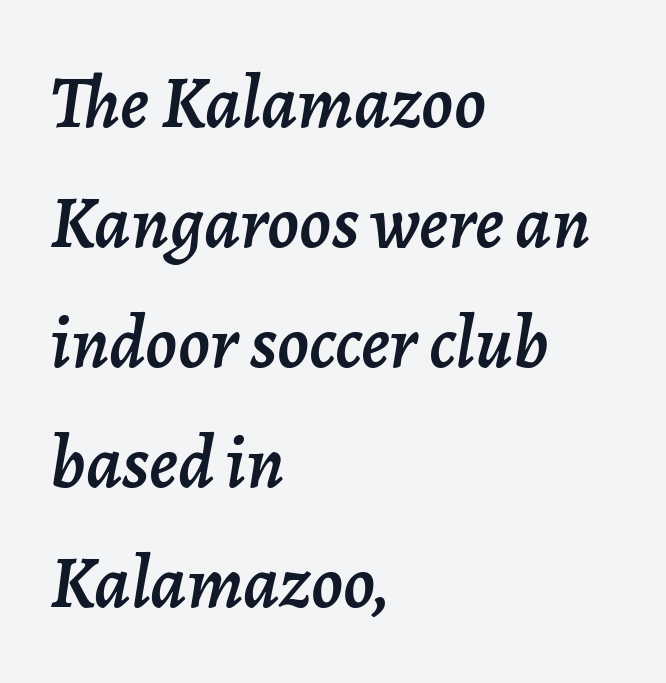
The image shows 75 px text type, italic (leaning right); set left-aligned, normal line spacing (1.6x), normal letter spacing, not underlined; low stroke contrast and a medium x-height.
